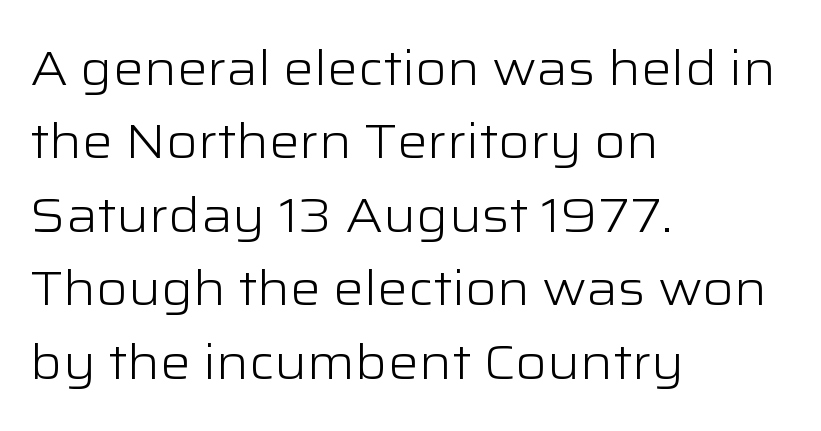
Classification — sans serif. A typesetter would call this leading conventional body-copy spacing. The gaps between neighbouring characters are ordinary and unremarkable. Ascenders rise straight up at ninety degrees.
